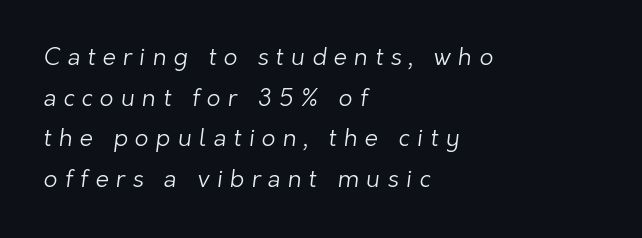
The image shows 24 px text type; set left-aligned, normal line spacing (1.69x), unusually wide letter spacing (+0.3 em), not underlined.
